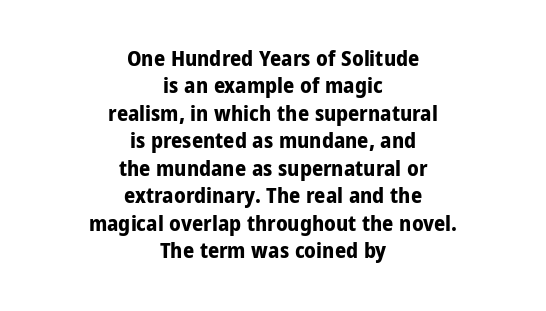
The image shows 22 px bold type, upright; set centered, normal line spacing (1.25x), normal letter spacing, not underlined.
